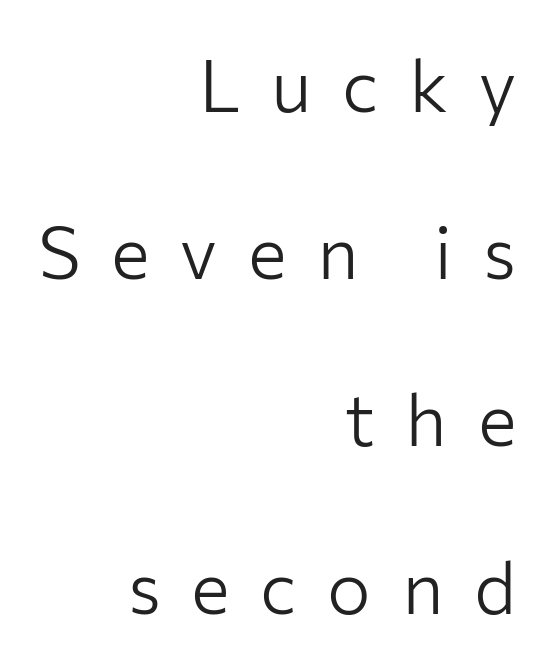
Q: Is the text bold? A: No.
Q: Is the text italic (slanted)? A: No, it is upright.
Q: Is the typeface a serif or a sans-serif typeface? A: Sans-serif.
Q: Is the text underlined? A: No.
Q: How is the paragraph aligned? A: Right-aligned.
Q: Is the spacing between letters normal or unusually wide? A: Unusually wide.
Q: Is the spacing between lines tight, normal or loose? A: Loose.
Q: Width (condensed, normal, or wide)? A: Normal.
Q: Stroke contrast? A: Low.
Q: x-height? A: Medium.
Q: Monospaced? A: No.
